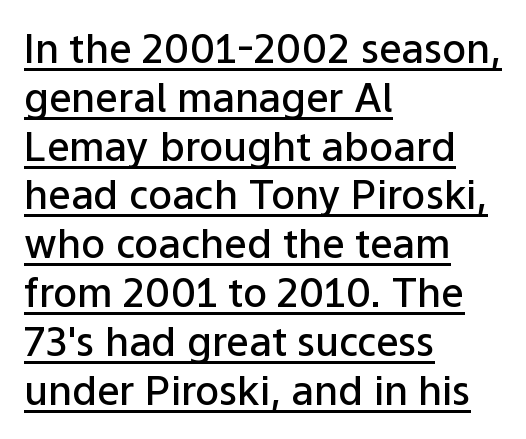
{"serif": "no", "italic": "no", "bold": "semi", "weight": "semibold", "width": "normal", "stroke_contrast": "low", "x_height": "medium", "monospaced": "no", "underline": "yes", "align": "left", "line_spacing_ratio": 1.22, "letter_spacing": "normal", "letter_spacing_em": 0.0, "glyph_px": 40}
